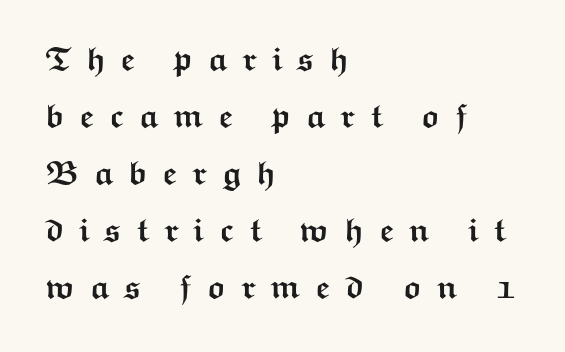
{"serif": "no", "italic": "no", "bold": "yes", "weight": "semibold", "width": "wide", "stroke_contrast": "medium", "x_height": "medium", "monospaced": "no", "underline": "no", "align": "left", "line_spacing_ratio": 1.73, "letter_spacing": "wide", "letter_spacing_em": 0.44, "glyph_px": 33}
